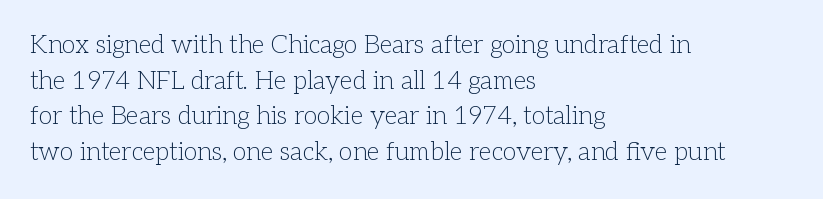
{"italic": "no", "bold": "no", "underline": "no", "align": "left", "line_spacing": "normal", "line_spacing_ratio": 1.43, "letter_spacing": "normal", "letter_spacing_em": 0.0, "glyph_px": 25}
